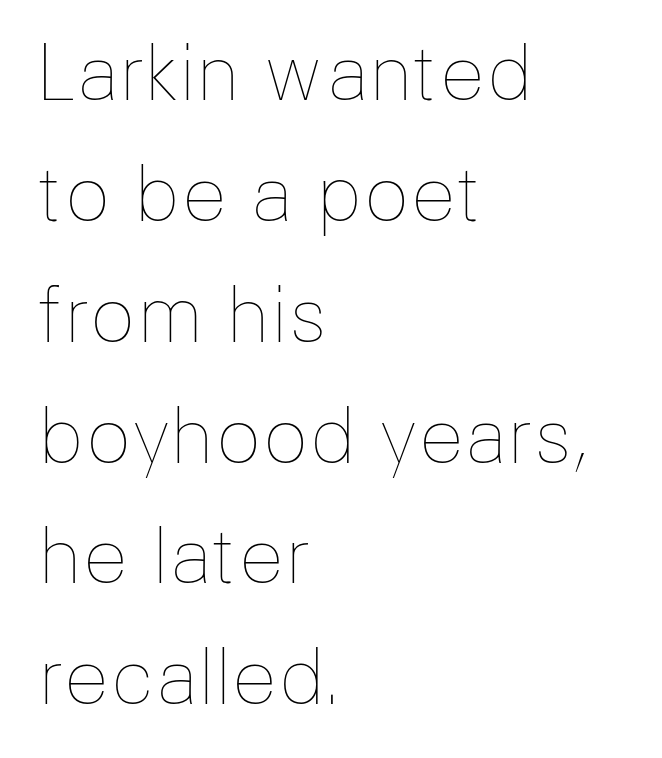
Ordinary non-slanted type is in use. The ragged edge is on the right, which tells us the setting is flush left. If you measured baseline to baseline, you'd find a middling distance. Varying glyph widths throughout — classic text-font behaviour. This sample uses plain, unmodified letter spacing. Nothing heavy about these letters — not bold at all.
